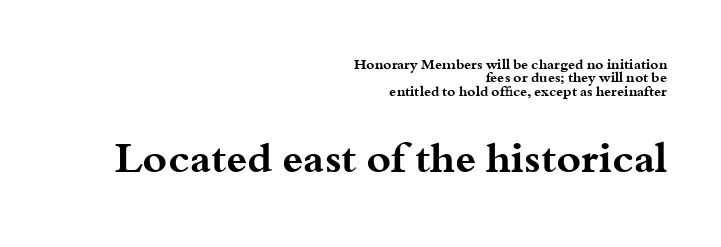
The image shows 42 px bold, wide serif type, upright; set right-aligned, tight line spacing (0.96x), normal letter spacing, not underlined; the second (bottom) block is 3.0x larger; medium stroke contrast and a small x-height.
